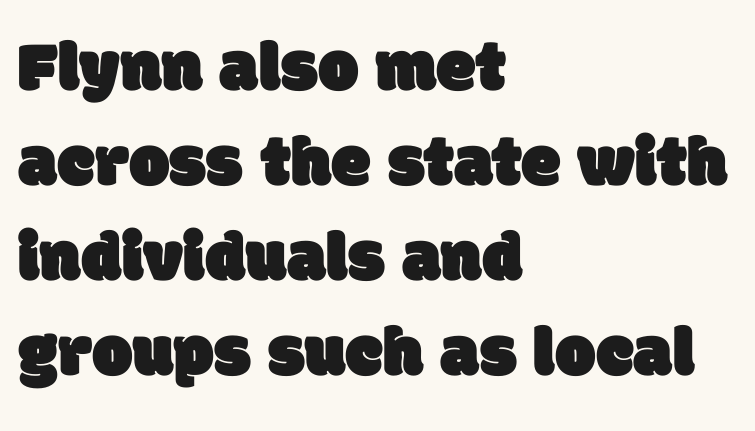
Q: Is the typeface a serif or a sans-serif typeface? A: Sans-serif.
Q: Is the text underlined? A: No.
Q: How is the paragraph aligned? A: Left-aligned.
Q: Is the spacing between letters normal or unusually wide? A: Normal.
Q: Is the spacing between lines tight, normal or loose? A: Normal.
Q: Width (condensed, normal, or wide)? A: Normal.
Q: Stroke contrast? A: Low.
Q: x-height? A: Large.
Q: Monospaced? A: No.
